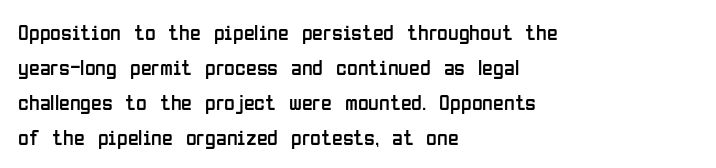
{"italic": "no", "bold": "no", "underline": "no", "align": "left", "line_spacing": "normal", "line_spacing_ratio": 1.59, "letter_spacing": "normal", "letter_spacing_em": 0.0, "glyph_px": 22}
